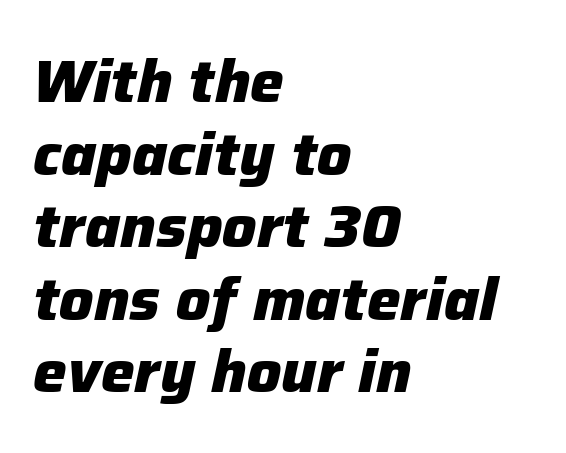
Varying glyph widths throughout — classic text-font behaviour. These lines are set flush left with a ragged right edge. Thick stems and heavy bowls — unmistakably bold. Nobody touched the tracking dial on this one.
